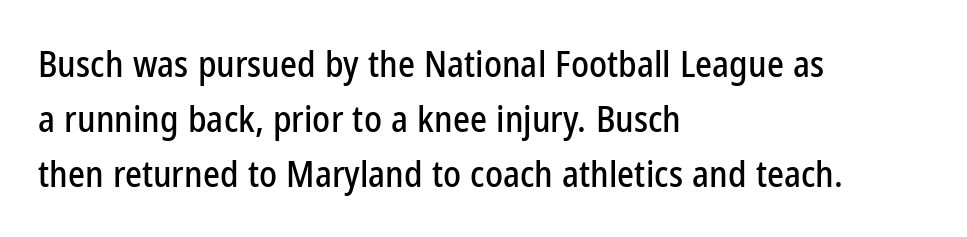
Q: Is the text italic (slanted)? A: No, it is upright.
Q: Is the typeface a serif or a sans-serif typeface? A: Sans-serif.
Q: Is the text underlined? A: No.
Q: How is the paragraph aligned? A: Left-aligned.
Q: Is the spacing between letters normal or unusually wide? A: Normal.
Q: Is the spacing between lines tight, normal or loose? A: Normal.
Q: Width (condensed, normal, or wide)? A: Condensed.
Q: Stroke contrast? A: Low.
Q: x-height? A: Medium.
Q: Monospaced? A: No.
